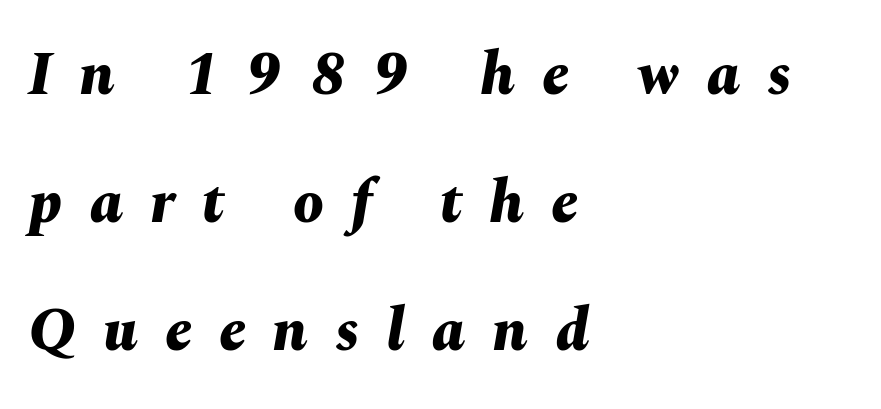
Spacing verdict: proportional, widths tailored to each character. An italicized treatment has been applied to the whole sample. The paragraph has a hard left edge and a soft right edge. The rendering inserts visible extra space after every character. Vertically, the passage feels expansive, rows floating well apart.
